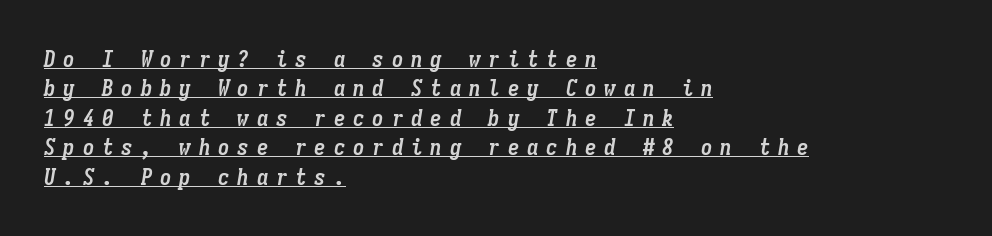
Q: Is the text bold? A: Yes.
Q: Is the text italic (slanted)? A: Yes, it leans right by about 9 degrees.
Q: Is the text underlined? A: Yes.
Q: How is the paragraph aligned? A: Left-aligned.
Q: Is the spacing between letters normal or unusually wide? A: Unusually wide.
Q: Is the spacing between lines tight, normal or loose? A: Normal.
